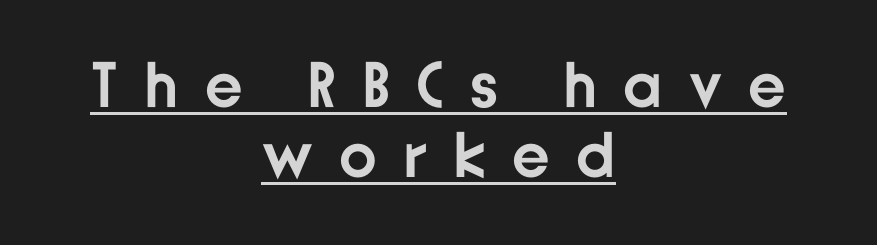
Q: Is the text bold? A: Yes.
Q: Is the text italic (slanted)? A: No, it is upright.
Q: Is the typeface a serif or a sans-serif typeface? A: Sans-serif.
Q: Is the text underlined? A: Yes.
Q: How is the paragraph aligned? A: Centered.
Q: Is the spacing between letters normal or unusually wide? A: Unusually wide.
Q: Is the spacing between lines tight, normal or loose? A: Tight.
Q: Width (condensed, normal, or wide)? A: Normal.
Q: Stroke contrast? A: Low.
Q: x-height? A: Medium.
Q: Monospaced? A: No.
